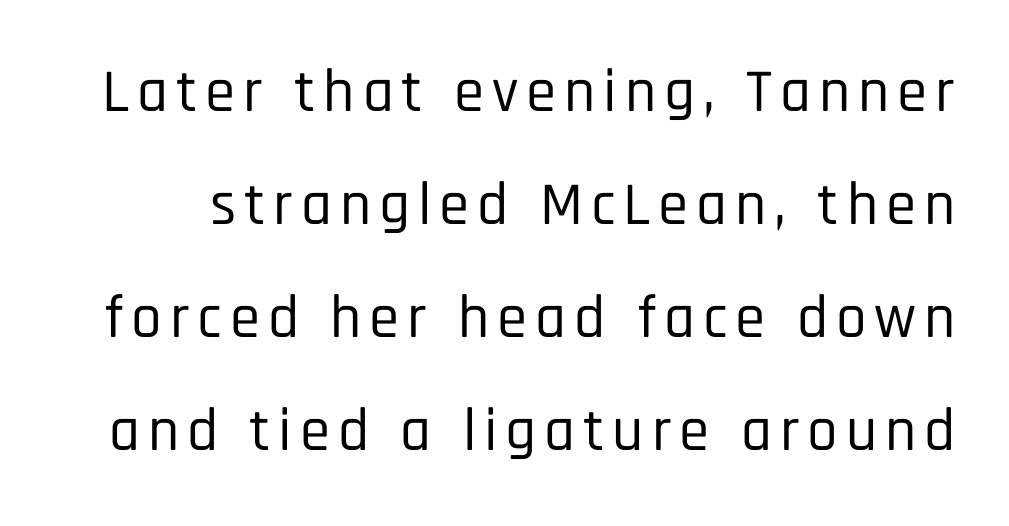
{"serif": "no", "italic": "no", "width": "condensed", "stroke_contrast": "low", "x_height": "large", "monospaced": "no", "underline": "no", "line_spacing_ratio": 1.85, "glyph_px": 61}
